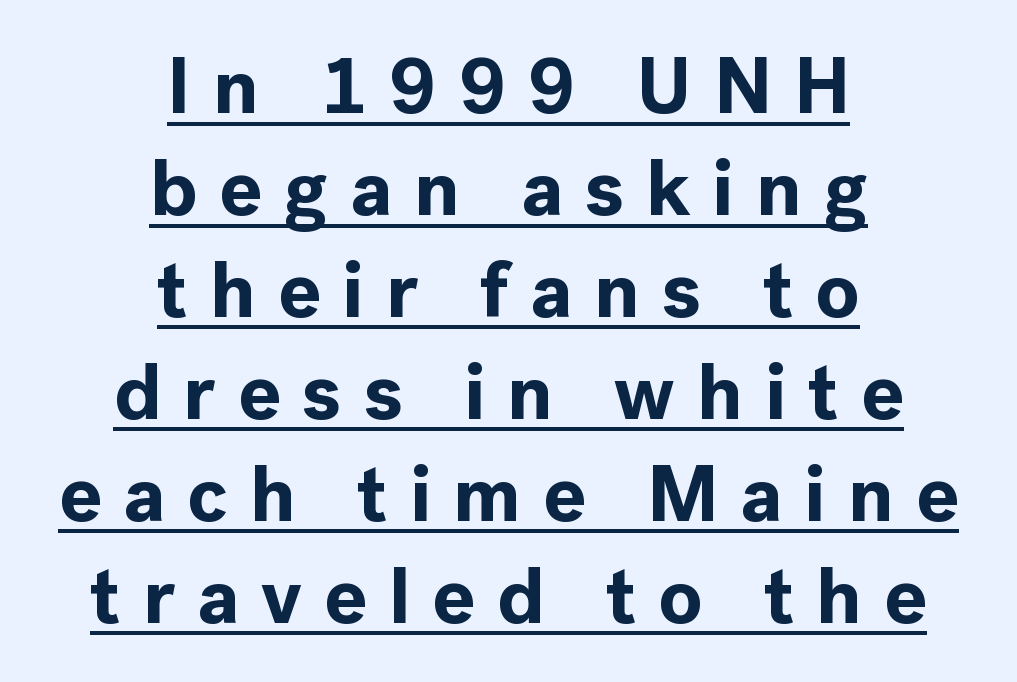
{"serif": "no", "italic": "no", "bold": "yes", "weight": "bold", "width": "normal", "x_height": "medium", "monospaced": "no", "underline": "yes", "align": "center", "line_spacing": "normal", "line_spacing_ratio": 1.29, "letter_spacing": "wide", "letter_spacing_em": 0.28, "glyph_px": 79}
